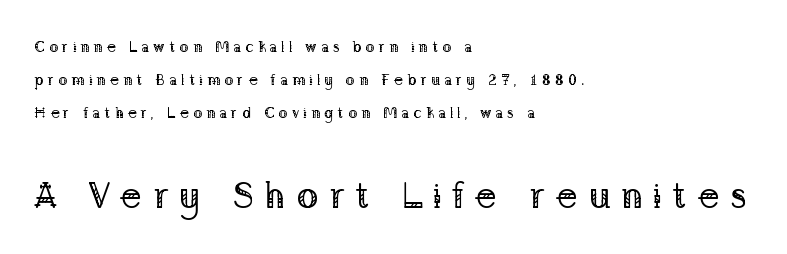
Q: Is the text bold? A: No.
Q: Is the text italic (slanted)? A: No, it is upright.
Q: Is the typeface a serif or a sans-serif typeface? A: Serif.
Q: Is the text underlined? A: No.
Q: How is the paragraph aligned? A: Left-aligned.
Q: Is the spacing between letters normal or unusually wide? A: Unusually wide.
Q: Is the spacing between lines tight, normal or loose? A: Loose.
Q: Which block of text is set in a larger size, the first (top) or the second (bottom)? A: The second (bottom) one.
Q: Width (condensed, normal, or wide)? A: Normal.
Q: Stroke contrast? A: Low.
Q: x-height? A: Medium.
Q: Monospaced? A: No.
